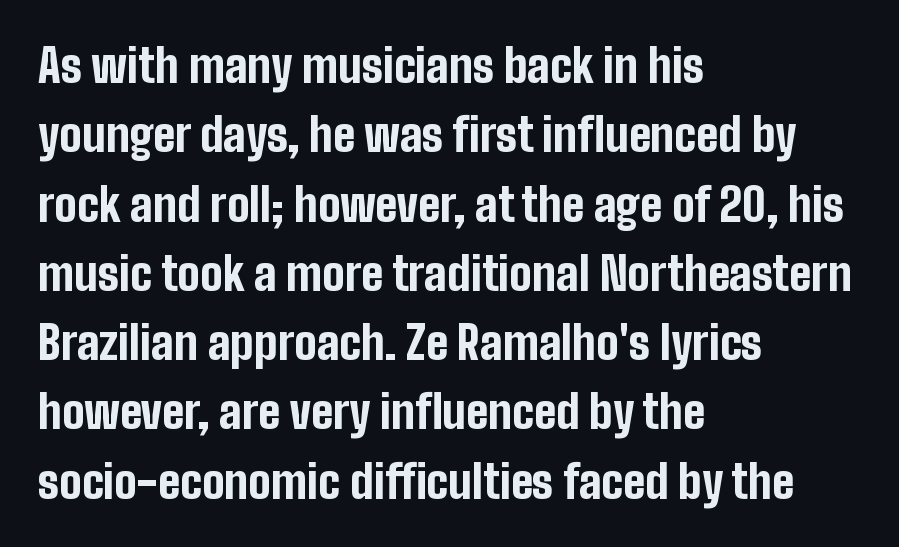
The image shows 45 px bold, condensed sans-serif type, upright; set left-aligned, normal line spacing (1.54x), normal letter spacing, not underlined; low stroke contrast and a medium x-height.
